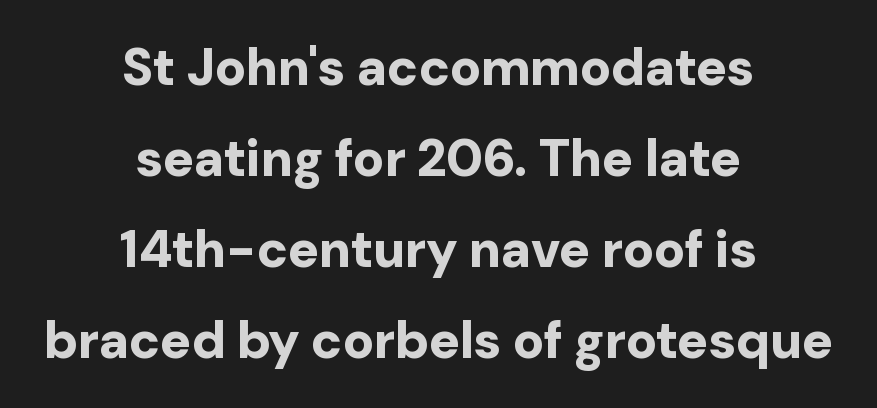
The image shows 52 px bold sans-serif type, upright; set centered, line spacing 1.75x, normal letter spacing, not underlined; low stroke contrast and a medium x-height.
